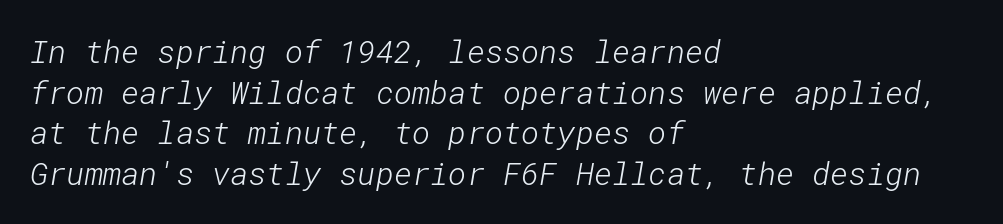
{"serif": "no", "bold": "no", "weight": "light", "width": "normal", "stroke_contrast": "low", "x_height": "medium", "underline": "no", "align": "left", "line_spacing": "normal", "line_spacing_ratio": 1.31, "letter_spacing": "normal", "letter_spacing_em": 0.0, "glyph_px": 31}
